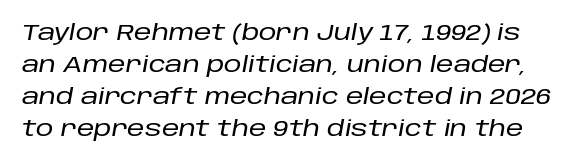
{"italic": "yes", "lean": "right", "slant_degrees": 10, "underline": "no", "line_spacing": "normal", "line_spacing_ratio": 1.45, "letter_spacing": "normal", "letter_spacing_em": 0.0, "glyph_px": 22}
